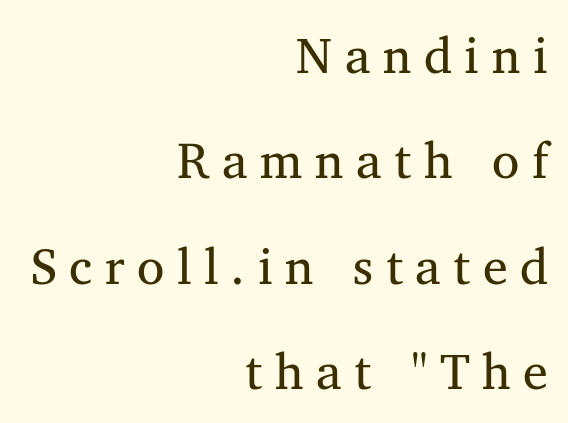
Q: Is the text bold? A: No.
Q: Is the text italic (slanted)? A: No, it is upright.
Q: Is the typeface a serif or a sans-serif typeface? A: Serif.
Q: Is the text underlined? A: No.
Q: How is the paragraph aligned? A: Right-aligned.
Q: Is the spacing between letters normal or unusually wide? A: Unusually wide.
Q: Is the spacing between lines tight, normal or loose? A: Loose.
Q: Width (condensed, normal, or wide)? A: Normal.
Q: Stroke contrast? A: Medium.
Q: x-height? A: Medium.
Q: Monospaced? A: No.
